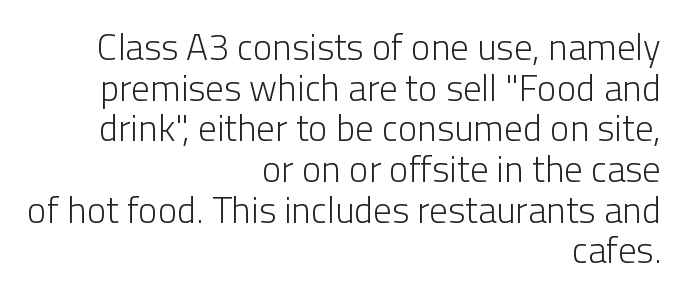
{"serif": "no", "italic": "no", "bold": "no", "weight": "light", "width": "normal", "stroke_contrast": "low", "x_height": "medium", "monospaced": "no", "underline": "no", "align": "right", "line_spacing": "tight", "line_spacing_ratio": 1.1, "letter_spacing": "normal", "letter_spacing_em": 0.0, "glyph_px": 37}
